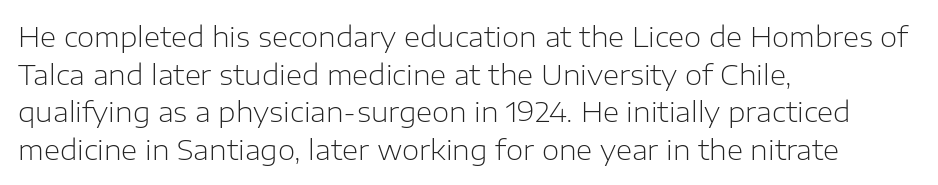
The image shows 28 px light sans-serif type, upright; set left-aligned, normal line spacing (1.34x), normal letter spacing, not underlined; low stroke contrast and a medium x-height.
